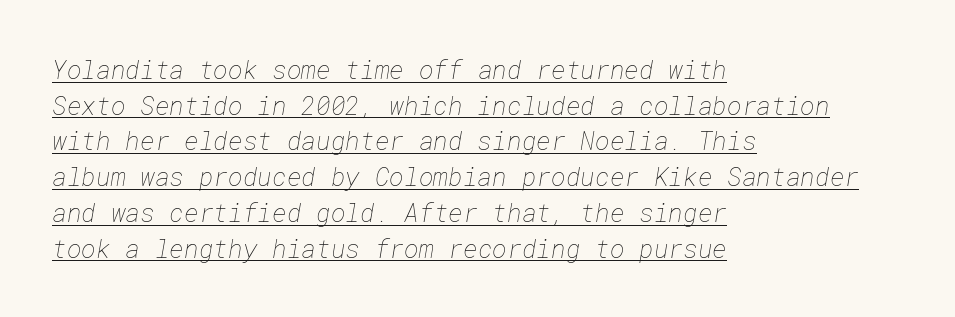
{"bold": "no", "underline": "yes", "align": "left", "line_spacing": "normal", "line_spacing_ratio": 1.43, "letter_spacing": "normal", "letter_spacing_em": 0.0, "glyph_px": 25}
